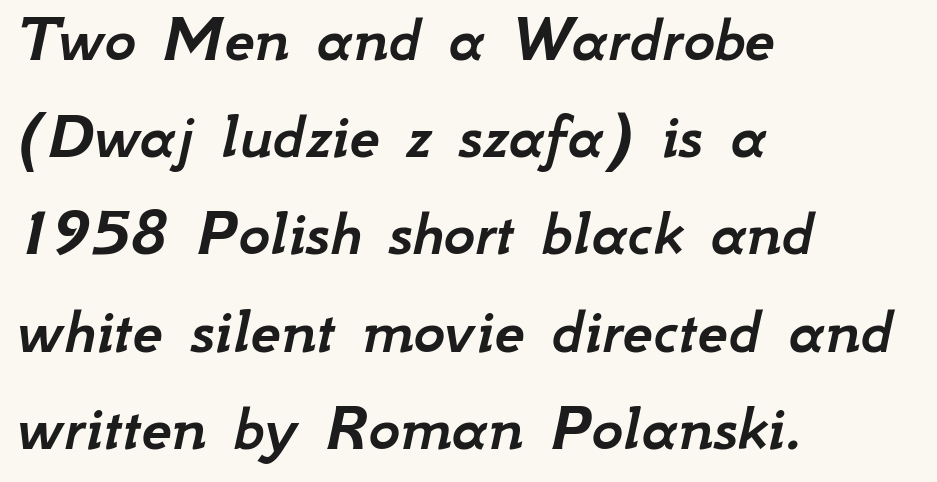
{"italic": "yes", "lean": "right", "slant_degrees": 12, "width": "normal", "stroke_contrast": "low", "x_height": "small", "monospaced": "no", "underline": "no", "align": "left", "line_spacing": "normal", "line_spacing_ratio": 1.43, "letter_spacing": "normal", "letter_spacing_em": 0.0, "glyph_px": 68}
